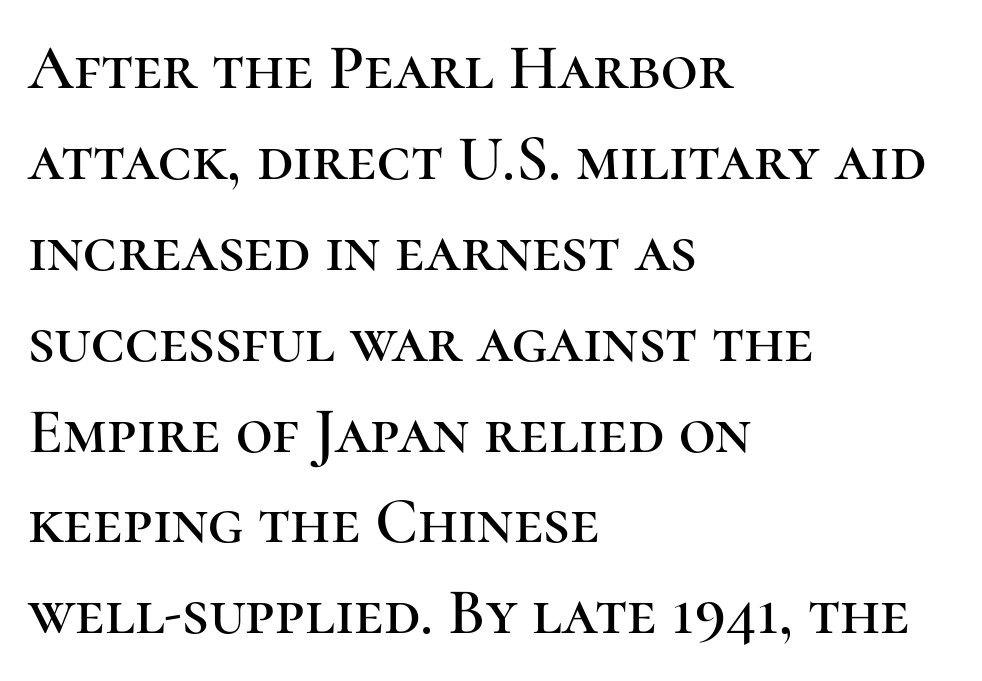
Q: Is the text italic (slanted)? A: No, it is upright.
Q: Is the typeface a serif or a sans-serif typeface? A: Serif.
Q: Is the text underlined? A: No.
Q: How is the paragraph aligned? A: Left-aligned.
Q: Is the spacing between letters normal or unusually wide? A: Normal.
Q: Is the spacing between lines tight, normal or loose? A: Normal.
Q: Width (condensed, normal, or wide)? A: Normal.
Q: Stroke contrast? A: High.
Q: x-height? A: Medium.
Q: Monospaced? A: No.
